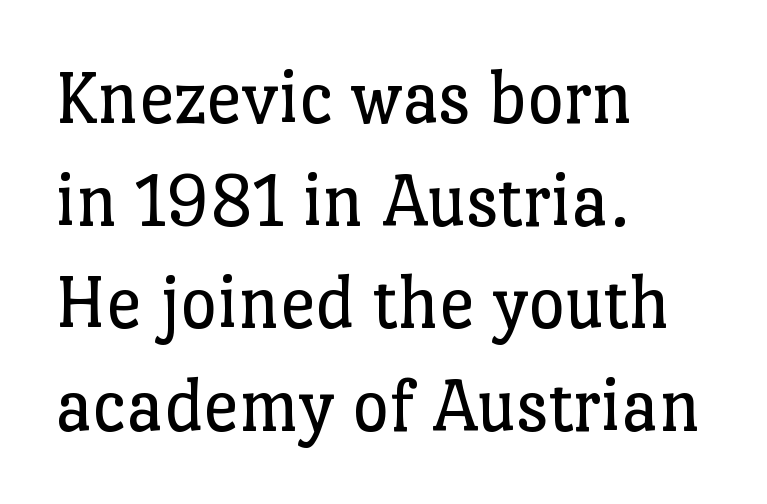
The text was rendered using a seriffed face with decorative stroke endings. Proportional: the letters do not fall into vertical columns. The space directly below the letters is spotless. No chunkiness to these letters — they're not bold. A typesetter would mark this as roman, not italic. All the whitespace from short lines collects on the right.
